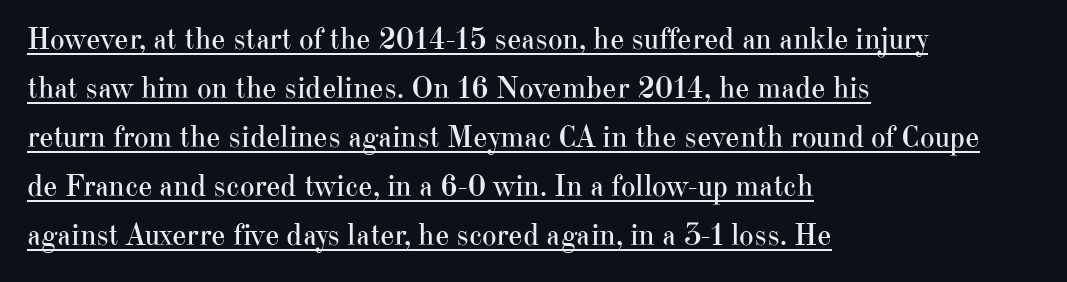
Horizontal alignment here is leftward, the default for most running prose. Stroke terminals: seriffed. Do the letters lean? They stand straight. Note the varied advance widths — an 'i' is clearly narrower than an 'm'. The type is set solid horizontally, with unmodified tracking. Notice how descenders clear the ascenders below comfortably — that's standard leading.
